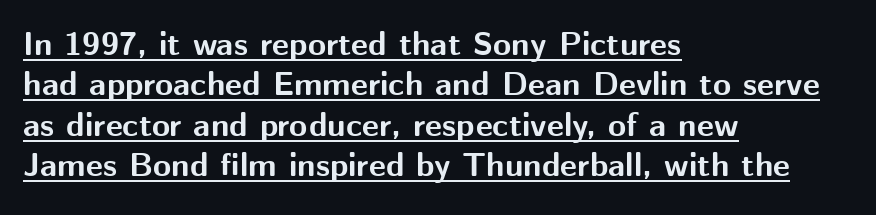
The image shows 33 px bold sans-serif type, upright; set left-aligned, line spacing 1.22x, normal letter spacing, underlined; medium stroke contrast and a medium x-height.
